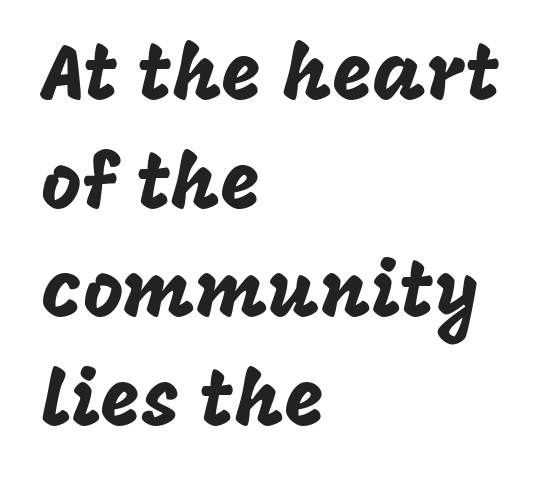
Clear beneath every line of the passage. Caption: standard tracking, unaltered. Looks like regular typesetting: each glyph gets only the width it needs. These lines are set flush left with a ragged right edge.
